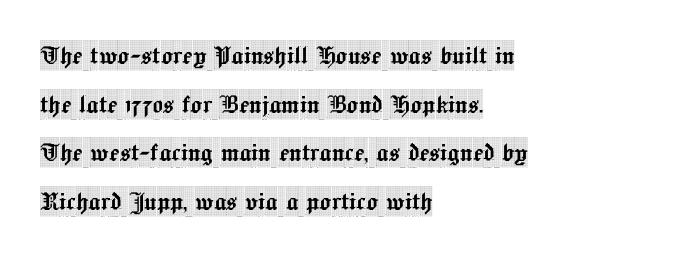
The image shows 30 px condensed serif type, upright; set left-aligned, normal line spacing (1.62x), normal letter spacing, not underlined; a large x-height.
